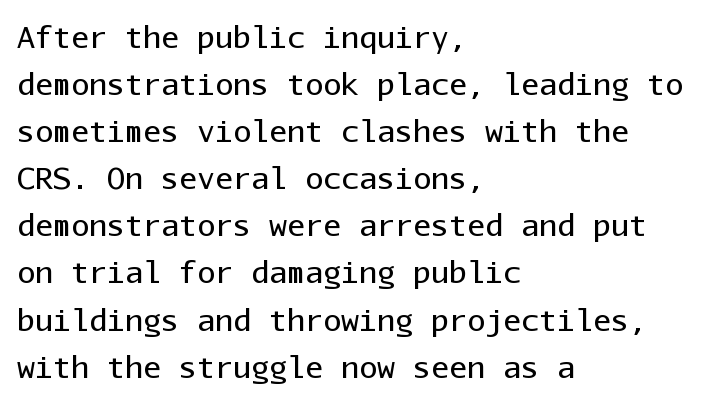
The gaps between neighbouring characters are ordinary and unremarkable. Check where the strokes stop: nothing finishes them off — pure sans. This rendering features lettering with no underline. The block of text has a typical density, with ordinary space between rows. This rendering uses left alignment, leaving the right contour irregular. Style check: upright.
